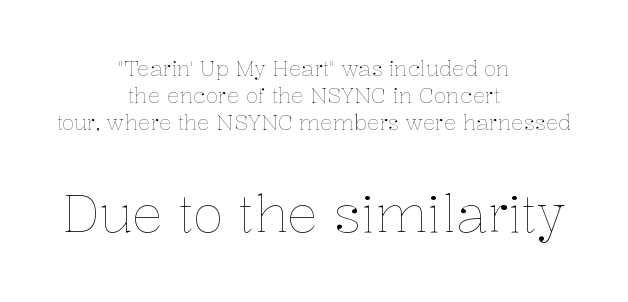
Reading down the block, each line starts at a different indent, mirrored at its end. No italicization has been applied; the sample stays upright. Summary of vertical rhythm: regular, with standard interline spacing. Heft: none added — not bold. The designer gave the closing block more size than the opening block.
